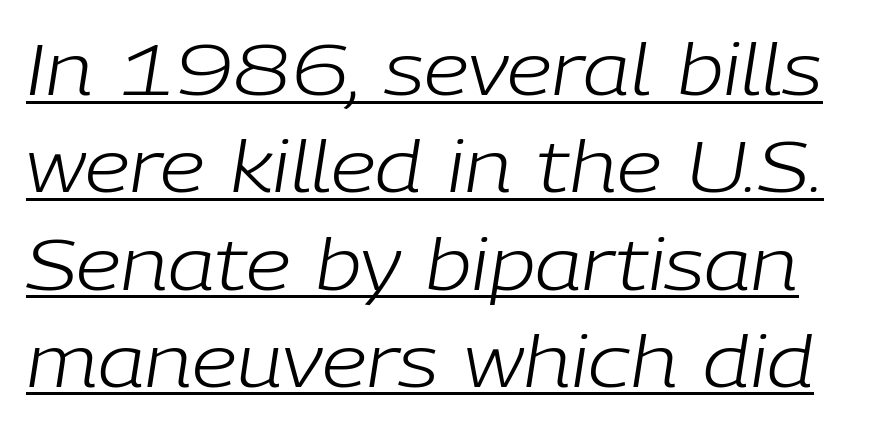
Has an underline been added? It has. Proportional: the letters do not fall into vertical columns. Nothing heavy about these letters — not bold at all. Style check: oblique. Vertical spacing — default. The letterforms sit shoulder to shoulder at normal distance.
